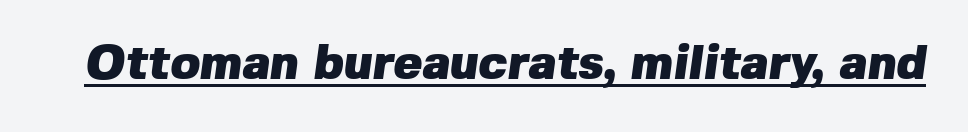
{"serif": "no", "bold": "yes", "weight": "heavy", "width": "normal", "stroke_contrast": "low", "x_height": "medium", "monospaced": "no", "underline": "yes", "letter_spacing": "normal", "letter_spacing_em": 0.0, "glyph_px": 48}
